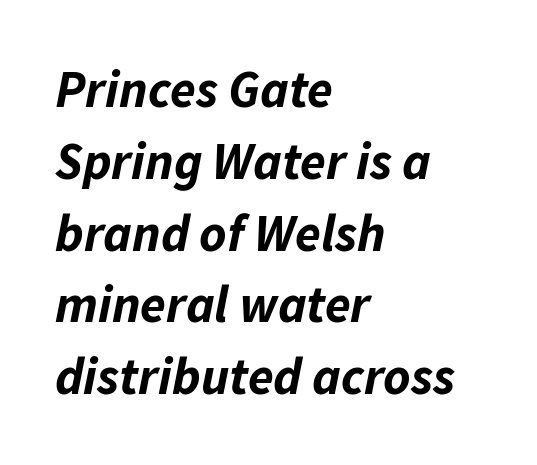
Emphasis-style slanted type is in use. No word sits above an underline. A classic flush-left, rag-right setting is used for this passage. Students, this is bold: see how much ink each stroke carries. The rendering uses a moderate line-height, typical for paragraphs.
